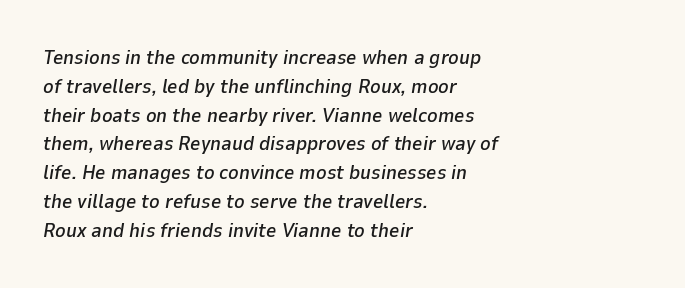
The image shows 20 px text type, italic (leaning right); set left-aligned, normal line spacing (1.44x), normal letter spacing, not underlined.
